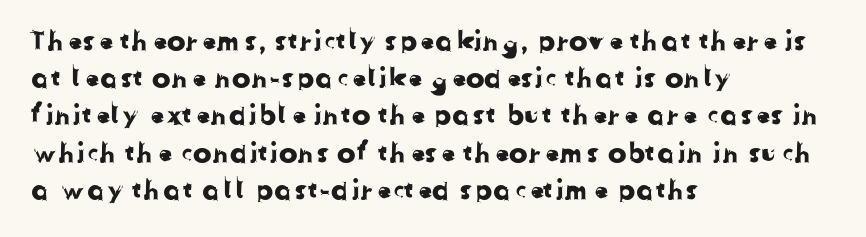
{"serif": "no", "width": "normal", "stroke_contrast": "low", "x_height": "medium", "monospaced": "no", "underline": "no", "align": "left", "line_spacing": "normal", "line_spacing_ratio": 1.33, "letter_spacing": "normal", "letter_spacing_em": 0.0, "glyph_px": 28}
